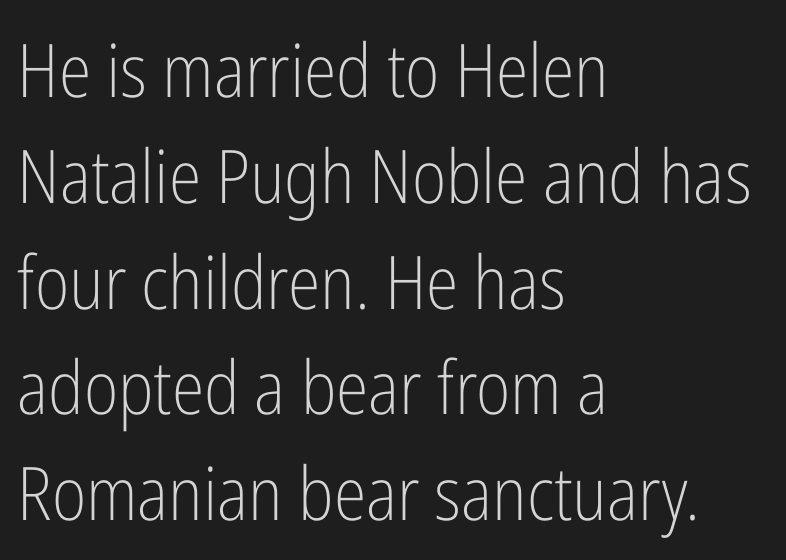
{"serif": "no", "italic": "no", "bold": "no", "weight": "light", "width": "condensed", "stroke_contrast": "low", "x_height": "medium", "monospaced": "no", "underline": "no", "align": "left", "line_spacing": "normal", "line_spacing_ratio": 1.43, "letter_spacing": "normal", "letter_spacing_em": 0.0, "glyph_px": 74}
